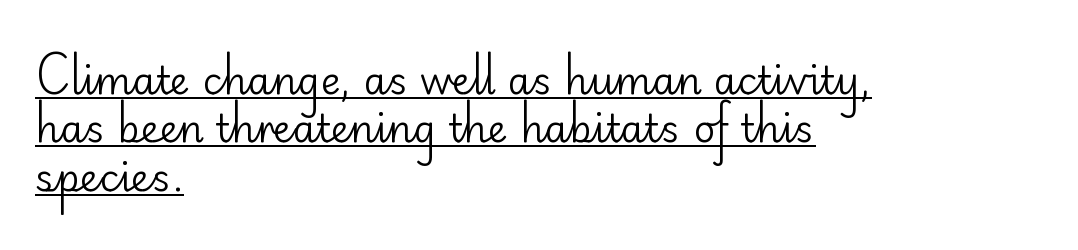
The image shows 38 px regular-weight sans-serif type, upright; set left-aligned, normal line spacing (1.27x), normal letter spacing, underlined; low stroke contrast and a small x-height.
